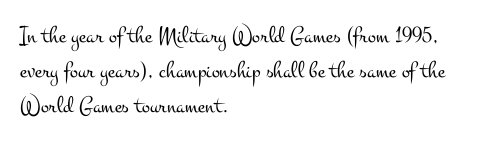
Summary of weight: not heavy and not bold. The passage shown stacks its lines at a standard gap. Tracking value appears to be zero — textbook default spacing.
